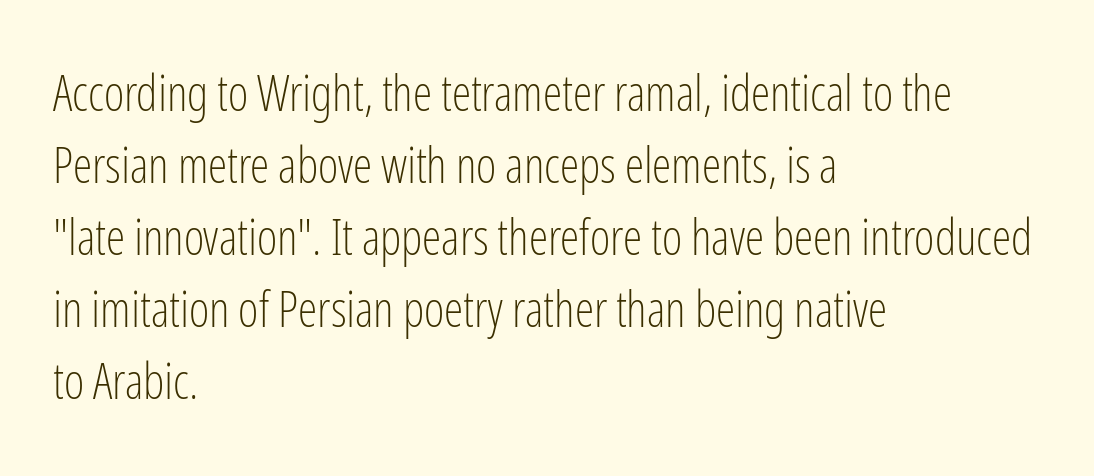
This sample uses plain, unmodified letter spacing. The block of text has a typical density, with ordinary space between rows. Characters remain perfectly vertical along every line. The passage shown is typed in a proportional face where columns would drift. Bare-footed words on every line.
